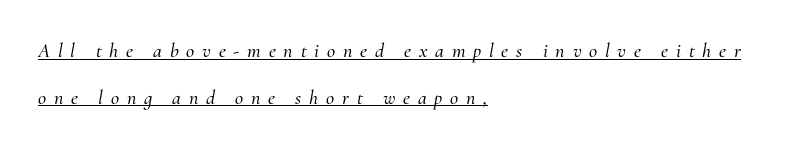
The image shows 20 px text type, italic (leaning right); set left-aligned, loose line spacing (2.34x), unusually wide letter spacing (+0.39 em), underlined.
